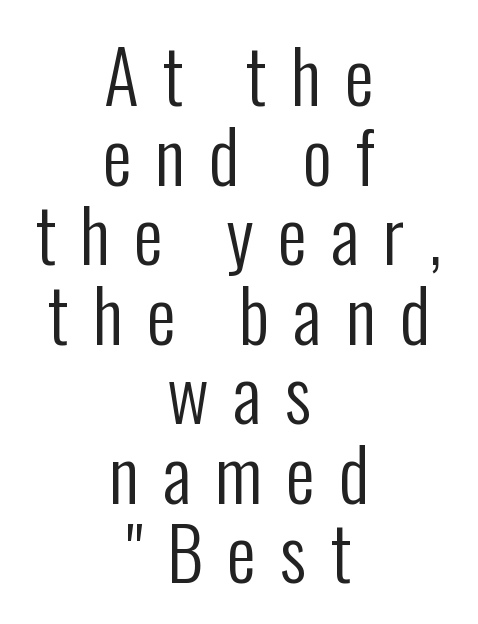
The image shows 73 px regular-weight, condensed sans-serif type, upright; set centered, tight line spacing (1.09x), unusually wide letter spacing (+0.33 em), not underlined; low stroke contrast and a medium x-height.
